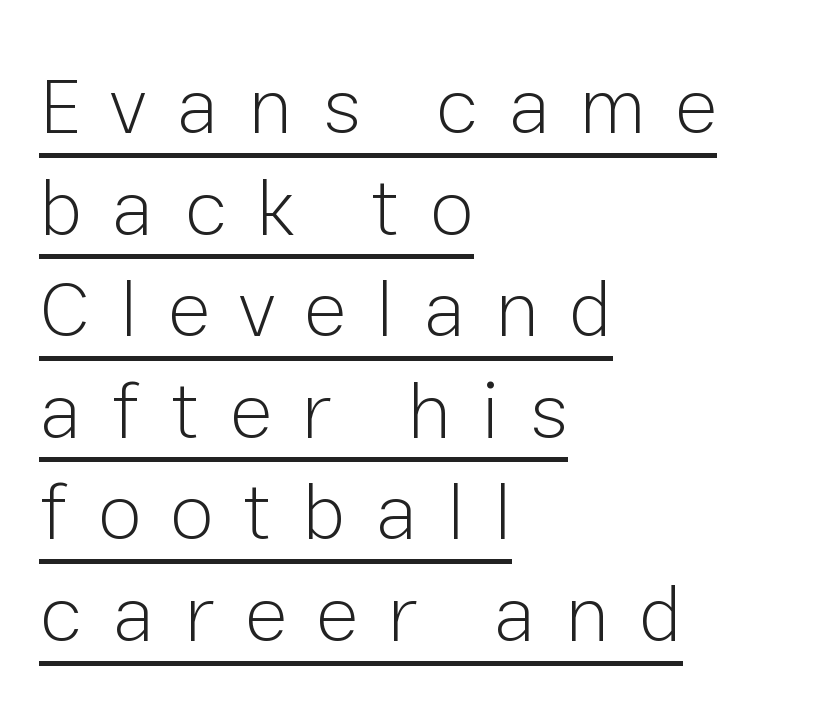
Q: Is the text bold? A: No.
Q: Is the text italic (slanted)? A: No, it is upright.
Q: Is the typeface a serif or a sans-serif typeface? A: Sans-serif.
Q: Is the text underlined? A: Yes.
Q: How is the paragraph aligned? A: Left-aligned.
Q: Is the spacing between letters normal or unusually wide? A: Unusually wide.
Q: Is the spacing between lines tight, normal or loose? A: Normal.
Q: Width (condensed, normal, or wide)? A: Normal.
Q: Stroke contrast? A: Low.
Q: x-height? A: Medium.
Q: Monospaced? A: No.
